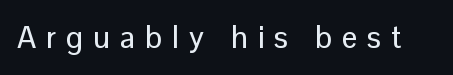
The zone under the glyphs is completely vacant. You can tell it's not italic because the verticals are truly vertical. Caption: expanded tracking, letters set apart. No feet cap the strokes, marking this as sans-serif type. Do the characters align in a grid? No, the font is proportional.
